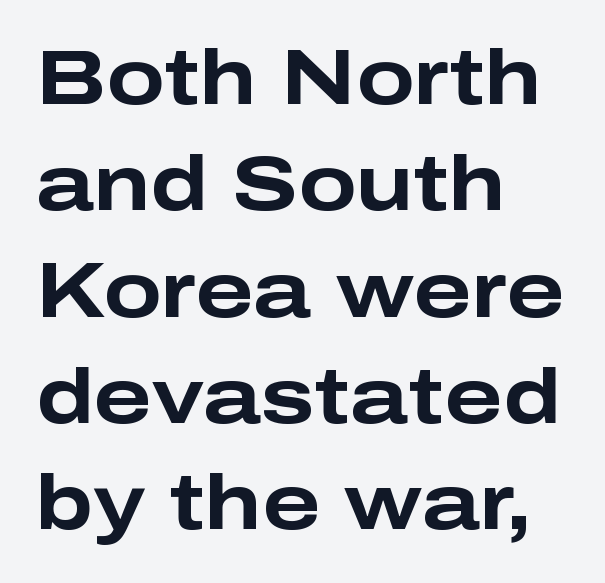
The image shows 77 px bold, wide sans-serif type, upright; set left-aligned, normal line spacing (1.38x), normal letter spacing, not underlined; low stroke contrast and a medium x-height.
